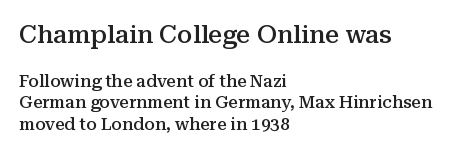
The image shows 25 px text type, upright; set left-aligned, normal line spacing (1.27x), normal letter spacing, not underlined; the first (top) block is 1.47x larger.
